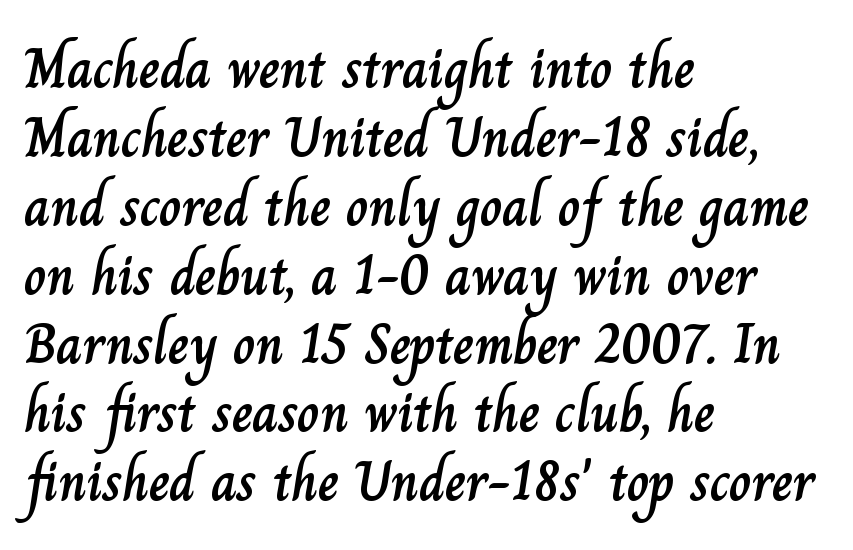
Q: Is the text italic (slanted)? A: Yes.
Q: Is the text underlined? A: No.
Q: How is the paragraph aligned? A: Left-aligned.
Q: Is the spacing between letters normal or unusually wide? A: Normal.
Q: Width (condensed, normal, or wide)? A: Normal.
Q: Stroke contrast? A: Low.
Q: x-height? A: Small.
Q: Monospaced? A: No.
